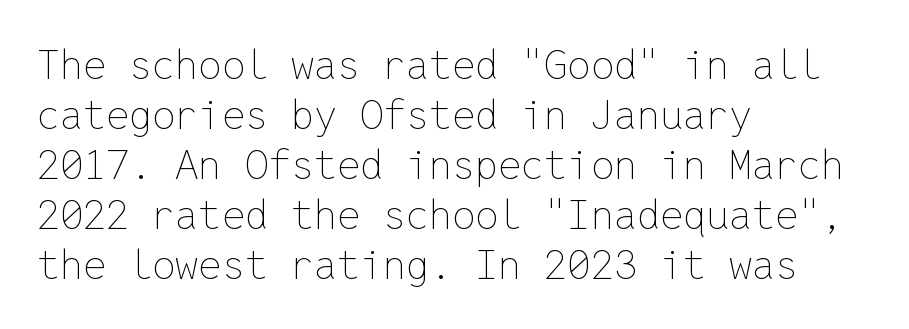
The image shows 41 px thin type, upright, monospaced; set left-aligned, line spacing 1.22x, normal letter spacing, not underlined; low stroke contrast and a medium x-height.
